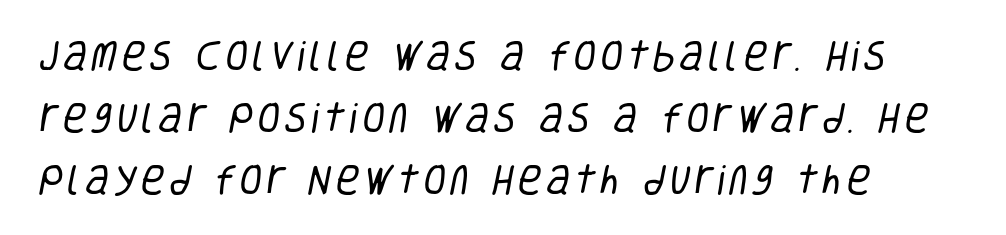
The image shows 33 px regular-weight, condensed sans-serif type; set left-aligned, line spacing 1.88x, not underlined; low stroke contrast and a large x-height.
